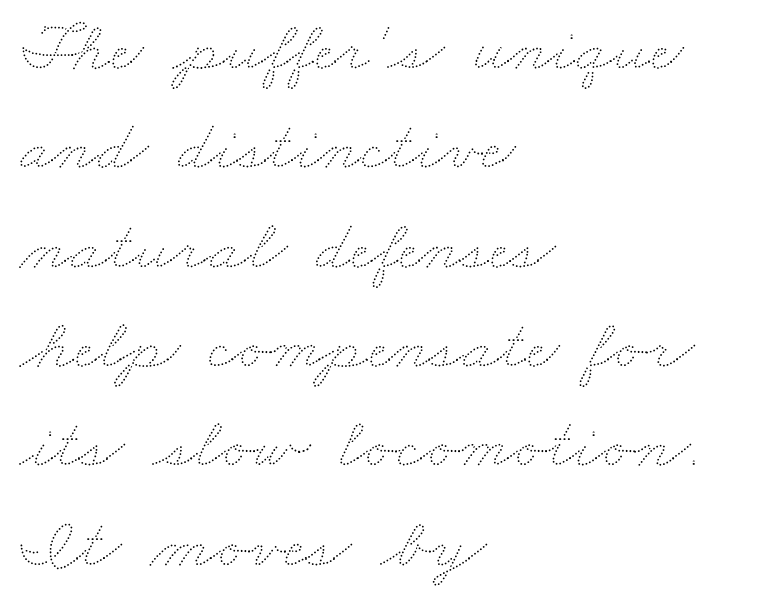
{"bold": "no", "weight": "thin", "width": "wide", "stroke_contrast": "medium", "x_height": "small", "monospaced": "no", "underline": "no", "align": "left", "line_spacing": "normal", "line_spacing_ratio": 1.38, "letter_spacing": "normal", "letter_spacing_em": 0.0, "glyph_px": 72}
